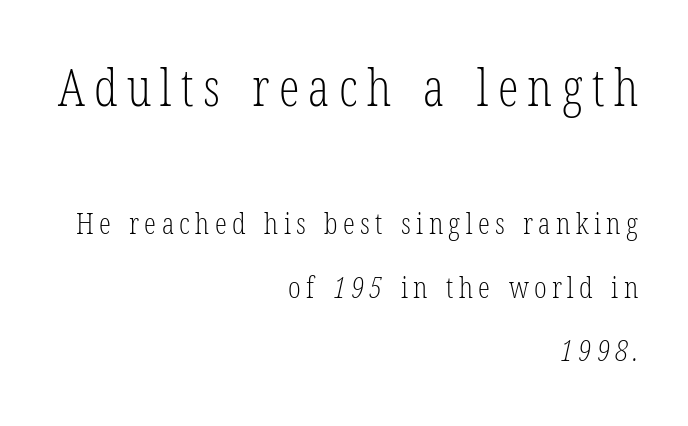
Q: Is the text bold? A: No.
Q: Is the typeface a serif or a sans-serif typeface? A: Serif.
Q: Is the text underlined? A: No.
Q: How is the paragraph aligned? A: Right-aligned.
Q: Is the spacing between lines tight, normal or loose? A: Loose.
Q: Which block of text is set in a larger size, the first (top) or the second (bottom)? A: The first (top) one.
Q: Width (condensed, normal, or wide)? A: Condensed.
Q: Stroke contrast? A: Low.
Q: x-height? A: Medium.
Q: Monospaced? A: No.
